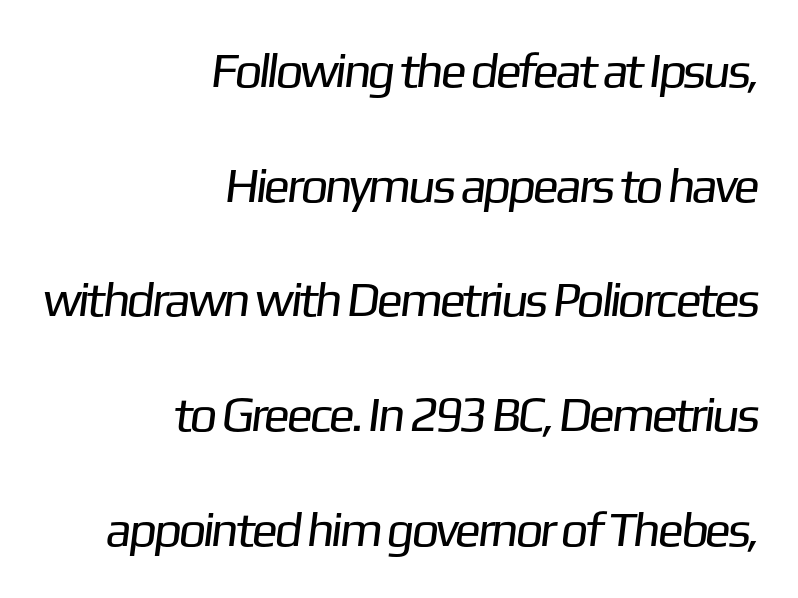
The image shows 49 px regular-weight sans-serif type; set right-aligned, loose line spacing (2.34x), normal letter spacing, not underlined; low stroke contrast and a medium x-height.
